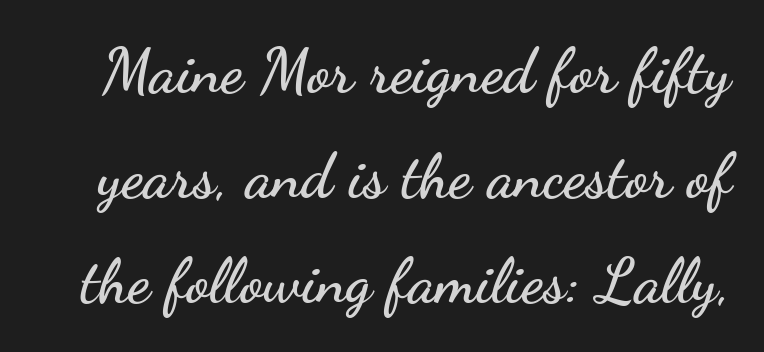
{"serif": "no", "width": "wide", "stroke_contrast": "low", "x_height": "small", "monospaced": "no", "underline": "no", "line_spacing": "normal", "line_spacing_ratio": 1.69, "letter_spacing": "normal", "letter_spacing_em": 0.0, "glyph_px": 62}
